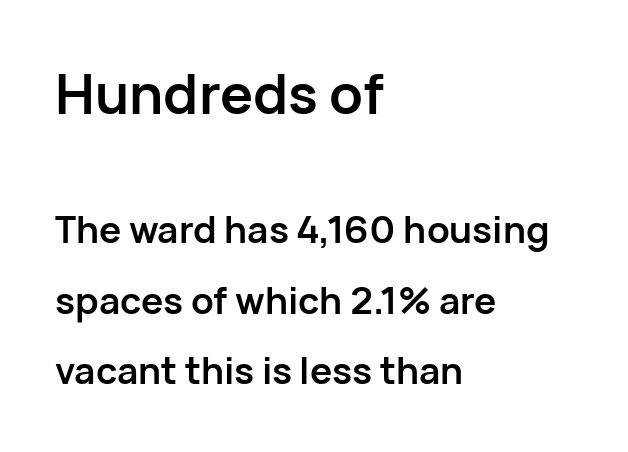
The image shows 55 px semibold sans-serif type, upright; set left-aligned, loose line spacing (1.9x), normal letter spacing, not underlined; the first (top) block is 1.49x larger; low stroke contrast and a medium x-height.
